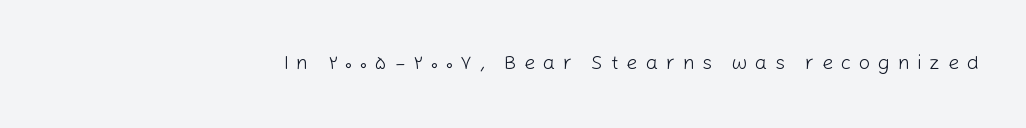
Q: Is the text bold? A: No.
Q: Is the text italic (slanted)? A: No, it is upright.
Q: Is the text underlined? A: No.
Q: How is the paragraph aligned? A: Right-aligned.
Q: Is the spacing between letters normal or unusually wide? A: Unusually wide.
